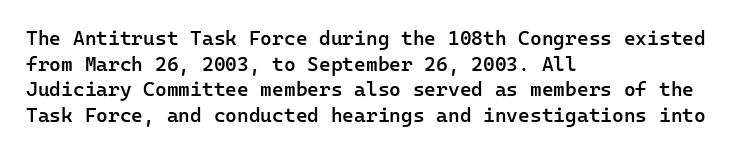
The image shows 20 px text type, upright; set left-aligned, normal line spacing (1.28x), normal letter spacing, not underlined.
